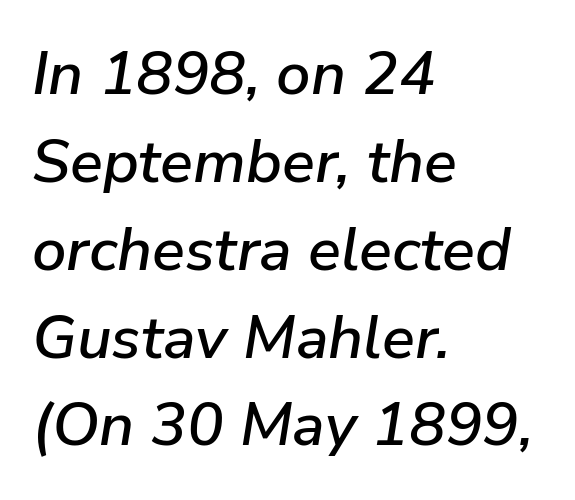
{"italic": "yes", "lean": "right", "slant_degrees": 9, "width": "normal", "stroke_contrast": "low", "x_height": "medium", "monospaced": "no", "underline": "no", "align": "left", "line_spacing": "normal", "line_spacing_ratio": 1.44, "letter_spacing": "normal", "letter_spacing_em": 0.0, "glyph_px": 61}
